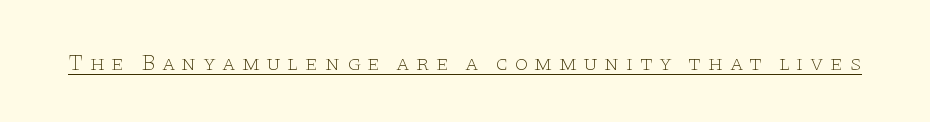
The image shows 22 px text type, upright; set unusually wide letter spacing (+0.28 em), underlined.
